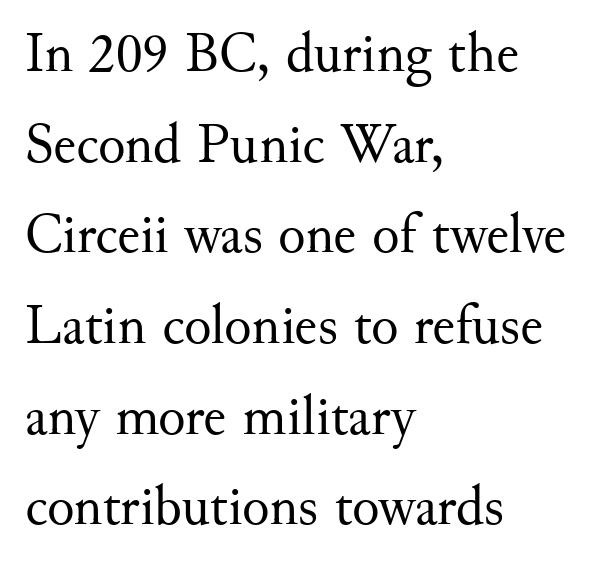
Line beginnings align vertically; line endings do not. The type family on display is of the serif kind. The rendering uses natural spacing where letterforms have individual widths. Italic: no, the glyphs are upright roman. The type is set solid horizontally, with unmodified tracking. Weight: in the light-to-regular range.
